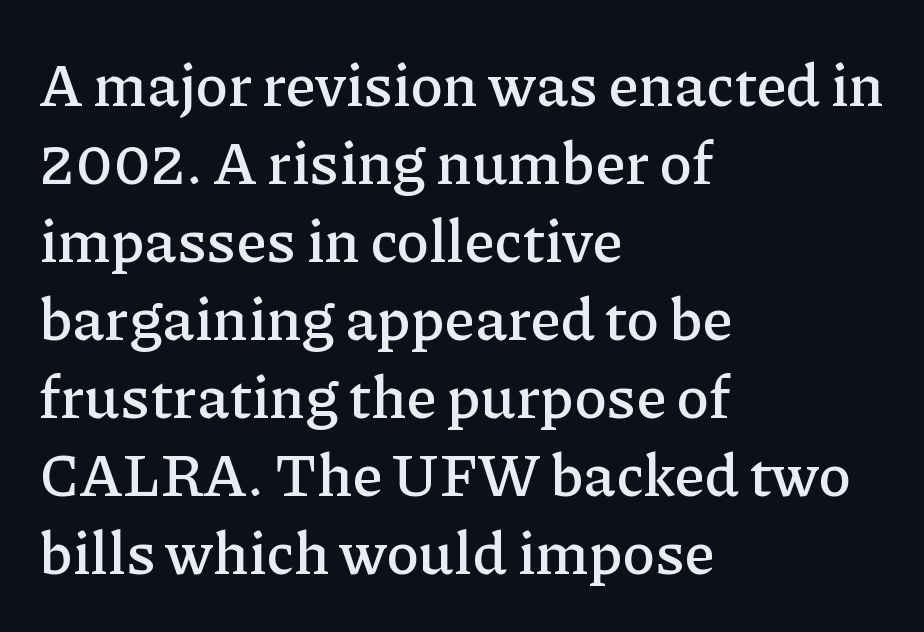
Q: Is the text italic (slanted)? A: No, it is upright.
Q: Is the typeface a serif or a sans-serif typeface? A: Serif.
Q: Is the text underlined? A: No.
Q: How is the paragraph aligned? A: Left-aligned.
Q: Is the spacing between letters normal or unusually wide? A: Normal.
Q: Is the spacing between lines tight, normal or loose? A: Normal.
Q: Width (condensed, normal, or wide)? A: Normal.
Q: Stroke contrast? A: Low.
Q: x-height? A: Medium.
Q: Monospaced? A: No.
